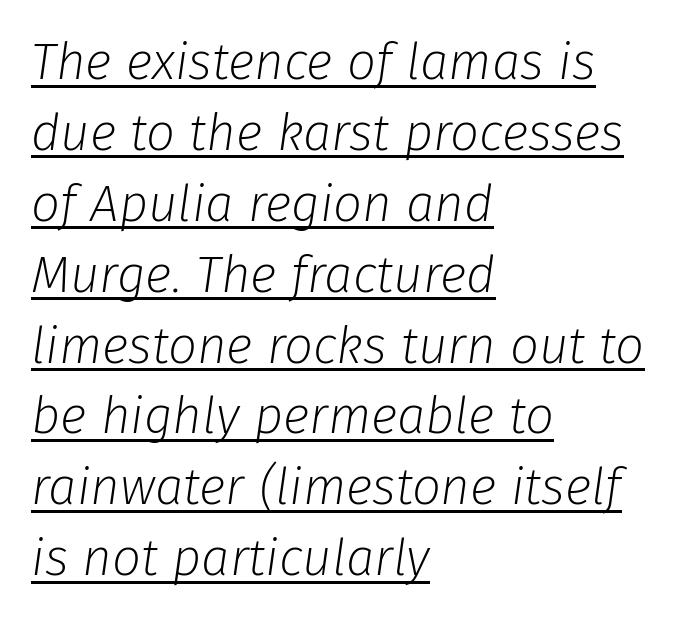
The rendered words wear a rule along their underside. The passage shown leans; its letterforms are oblique. Summary of weight: not heavy and not bold. This rendering uses left alignment, leaving the right contour irregular.
